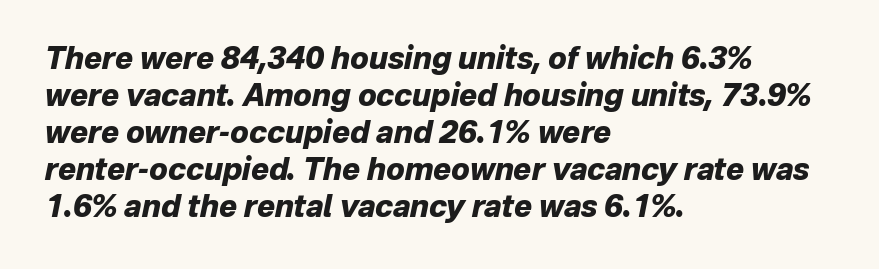
{"italic": "yes", "lean": "right", "slant_degrees": 12, "bold": "yes", "weight": "heavy", "width": "normal", "stroke_contrast": "low", "x_height": "medium", "monospaced": "no", "underline": "no", "align": "left", "line_spacing_ratio": 1.23, "letter_spacing": "normal", "letter_spacing_em": 0.0, "glyph_px": 30}
